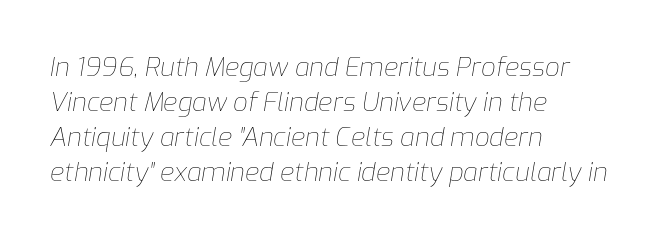
Q: Is the text bold? A: No.
Q: Is the text italic (slanted)? A: Yes, it leans right by about 9 degrees.
Q: Is the text underlined? A: No.
Q: How is the paragraph aligned? A: Left-aligned.
Q: Is the spacing between letters normal or unusually wide? A: Normal.
Q: Is the spacing between lines tight, normal or loose? A: Normal.
